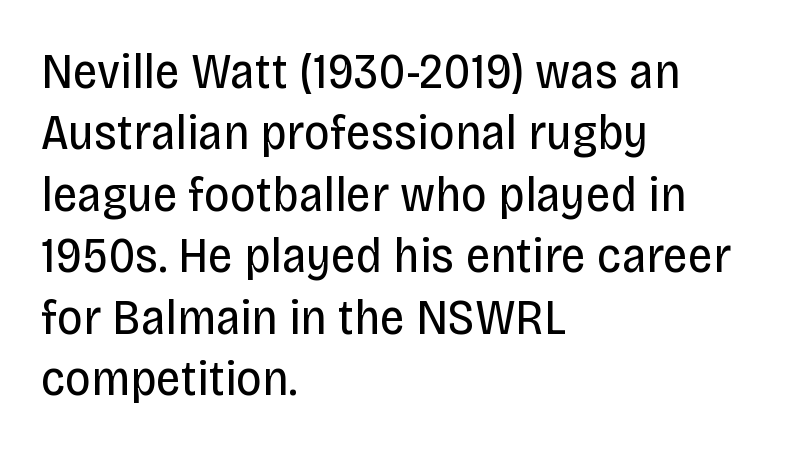
Is this a heavy cut? Hardly; it is regular or lighter. The characters display no serif detailing; their extremities are plain. Left-aligned paragraph, ragged on the right. Compared with typical body copy, the letter spacing here is the same. Words float on clear page, feet unadorned. Does the lettering tilt? It doesn't — this is upright.
